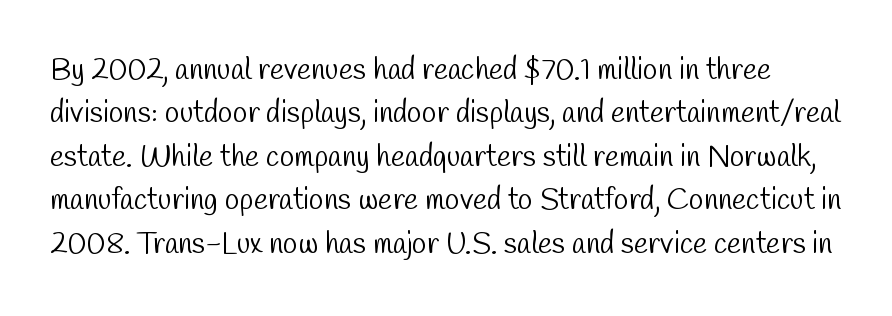
The image shows 30 px light, condensed sans-serif type; set normal line spacing (1.45x), normal letter spacing, not underlined; low stroke contrast and a medium x-height.
